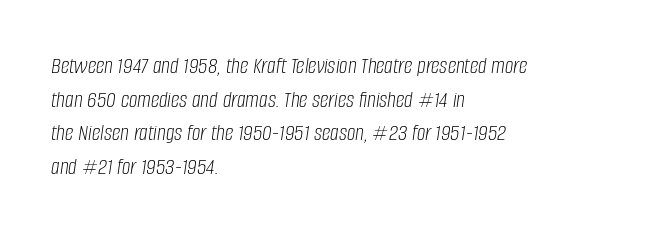
Q: Is the text bold? A: No.
Q: Is the text italic (slanted)? A: Yes, it leans right by about 8 degrees.
Q: Is the text underlined? A: No.
Q: How is the paragraph aligned? A: Left-aligned.
Q: Is the spacing between letters normal or unusually wide? A: Normal.
Q: Is the spacing between lines tight, normal or loose? A: Normal.
